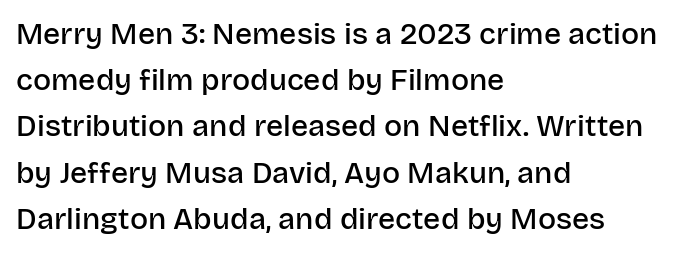
A fair bit of extra ink — the face is semibold, not bold. You could call the tracking neutral — neither tight nor loose. Plain, unruled lines of type. The line-height multiplier appears to be the usual default. If you drew a line through each stem, it would be perfectly vertical. If you drew a ruler down the left edge, every line would touch it.
